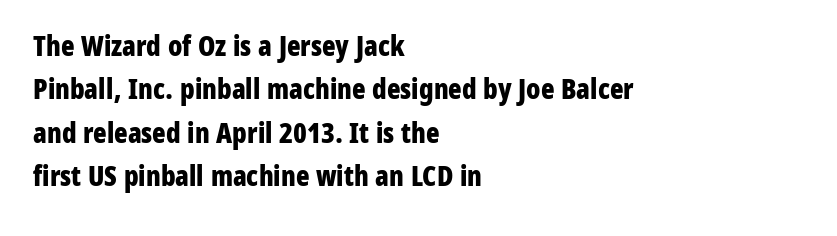
The string is rendered with underlining switched off. Every character sits straight up, as roman type does. This sample uses plain, unmodified letter spacing. Heavy, bold letterforms.
